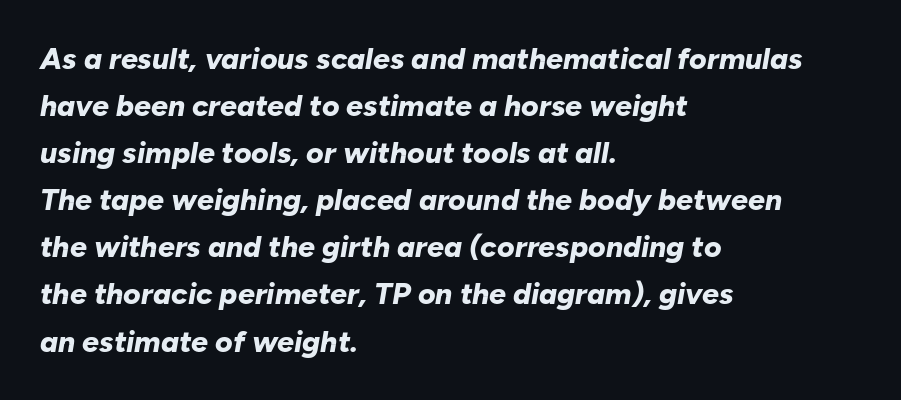
What's the leading like? Ordinary, nothing unusual. The face used here is proportionally spaced, like ordinary book or web type. Check under the words: just untouched page. Weight check: bold — yes, fully. The rendering keeps characters at their native spacing. Which margin do the lines hug? The left one — the right edge is uneven.
